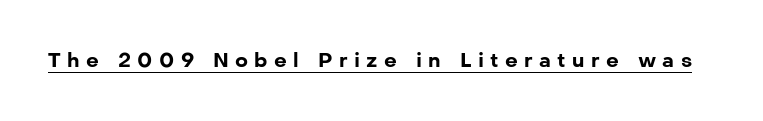
Q: Is the text bold? A: Yes.
Q: Is the text italic (slanted)? A: No, it is upright.
Q: Is the text underlined? A: Yes.
Q: Is the spacing between letters normal or unusually wide? A: Unusually wide.
